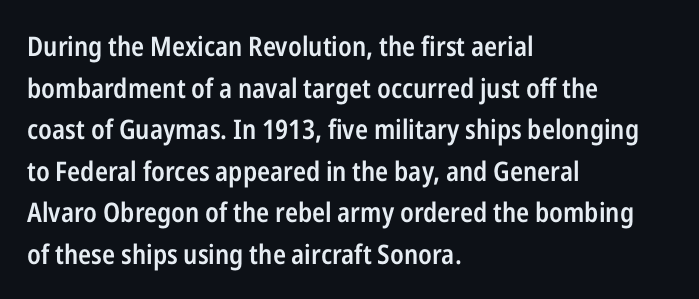
The image shows 27 px text type, upright; set left-aligned, normal line spacing (1.54x), normal letter spacing, not underlined.
